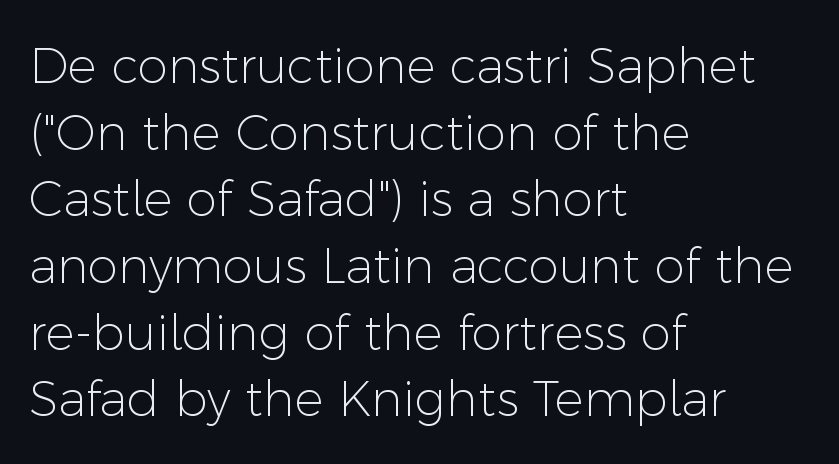
{"serif": "no", "italic": "no", "bold": "no", "weight": "light", "width": "normal", "stroke_contrast": "low", "x_height": "medium", "monospaced": "no", "underline": "no", "align": "left", "line_spacing": "normal", "line_spacing_ratio": 1.36, "letter_spacing": "normal", "letter_spacing_em": 0.0, "glyph_px": 49}
